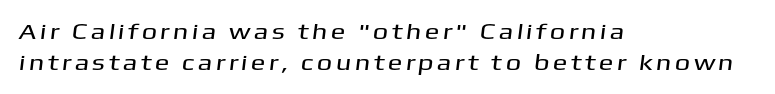
Q: Is the text underlined? A: No.
Q: How is the paragraph aligned? A: Left-aligned.
Q: Is the spacing between lines tight, normal or loose? A: Normal.
